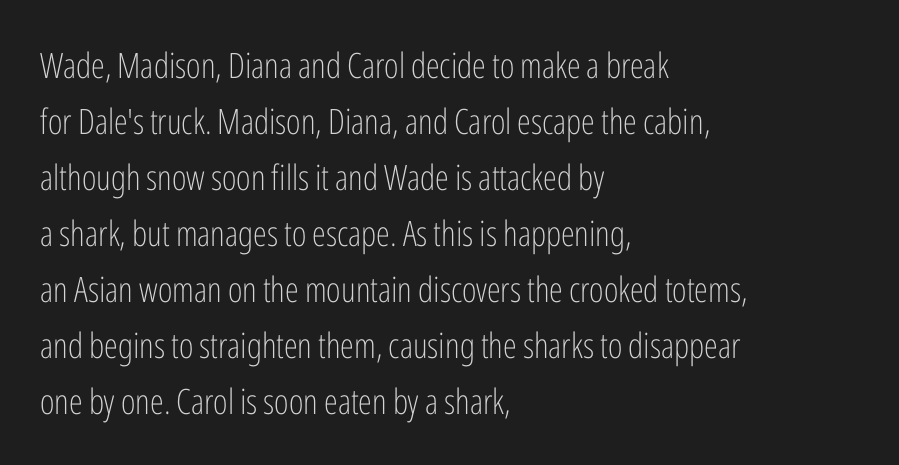
Q: Is the text bold? A: No.
Q: Is the text italic (slanted)? A: No, it is upright.
Q: Is the typeface a serif or a sans-serif typeface? A: Sans-serif.
Q: Is the text underlined? A: No.
Q: How is the paragraph aligned? A: Left-aligned.
Q: Is the spacing between letters normal or unusually wide? A: Normal.
Q: Is the spacing between lines tight, normal or loose? A: Normal.
Q: Width (condensed, normal, or wide)? A: Condensed.
Q: Stroke contrast? A: Low.
Q: x-height? A: Medium.
Q: Monospaced? A: No.
